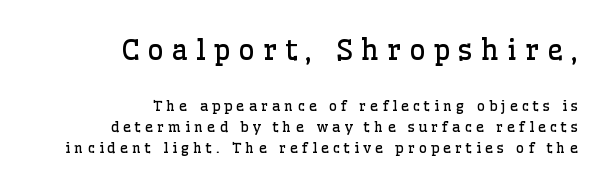
Q: Is the text bold? A: No.
Q: Is the text italic (slanted)? A: No, it is upright.
Q: Is the typeface a serif or a sans-serif typeface? A: Serif.
Q: Is the text underlined? A: No.
Q: How is the paragraph aligned? A: Right-aligned.
Q: Is the spacing between letters normal or unusually wide? A: Unusually wide.
Q: Is the spacing between lines tight, normal or loose? A: Normal.
Q: Which block of text is set in a larger size, the first (top) or the second (bottom)? A: The first (top) one.
Q: Width (condensed, normal, or wide)? A: Normal.
Q: Stroke contrast? A: Low.
Q: x-height? A: Medium.
Q: Monospaced? A: No.
